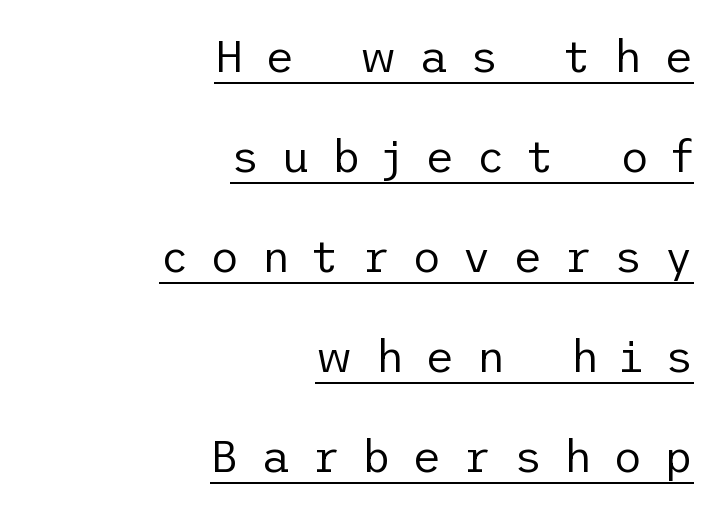
{"serif": "no", "italic": "no", "bold": "no", "weight": "regular", "width": "normal", "stroke_contrast": "low", "x_height": "medium", "underline": "yes", "align": "right", "line_spacing": "loose", "line_spacing_ratio": 2.22, "letter_spacing": "wide", "letter_spacing_em": 0.47, "glyph_px": 45}
